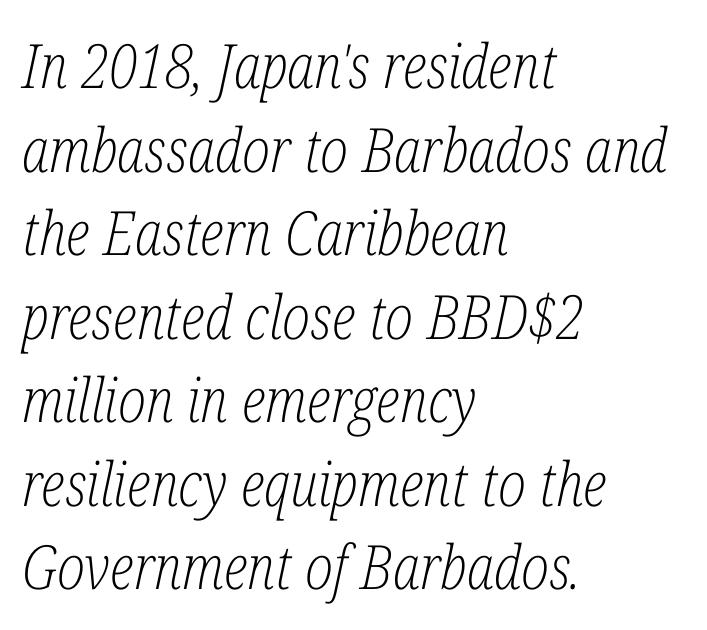
The image shows 61 px light, condensed serif type, italic (leaning right); set left-aligned, normal line spacing (1.37x), normal letter spacing, not underlined; low stroke contrast and a medium x-height.
